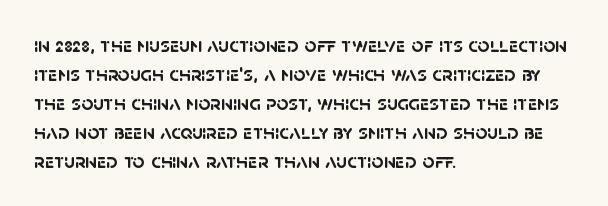
A clean baseline with only descenders dipping below it. The sample has been set heavy, in full bold. Evenly set lines give the paragraph a standard silhouette. This rendering leaves character spacing at its baseline value. Notice how the passage keeps a crisp vertical edge on the left only.
